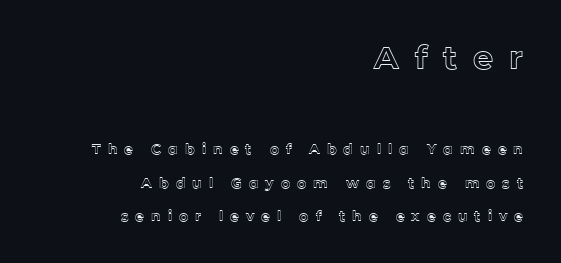
Q: Is the text italic (slanted)? A: No, it is upright.
Q: Is the text underlined? A: No.
Q: How is the paragraph aligned? A: Right-aligned.
Q: Is the spacing between letters normal or unusually wide? A: Unusually wide.
Q: Is the spacing between lines tight, normal or loose? A: Loose.
Q: Which block of text is set in a larger size, the first (top) or the second (bottom)? A: The first (top) one.
Q: Width (condensed, normal, or wide)? A: Normal.
Q: x-height? A: Medium.
Q: Monospaced? A: No.
